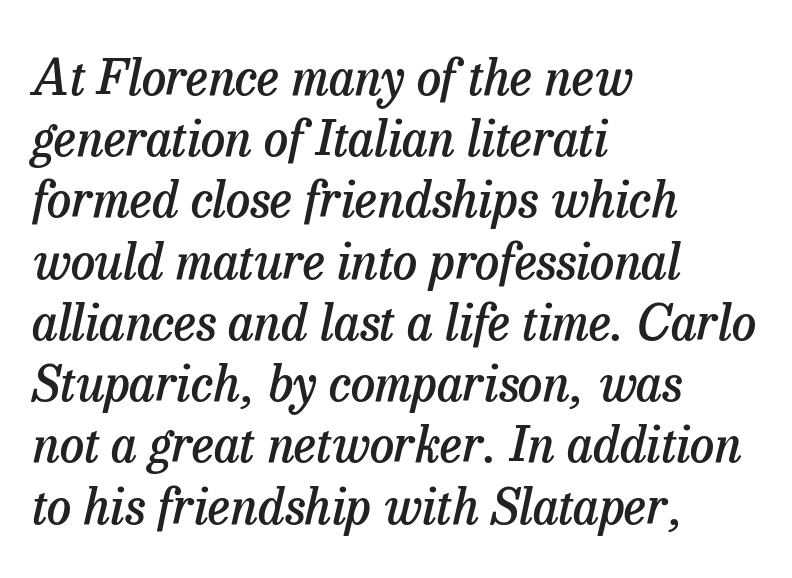
Q: Is the text bold? A: Semi-bold.
Q: Is the text italic (slanted)? A: Yes, it leans right by about 13 degrees.
Q: Is the typeface a serif or a sans-serif typeface? A: Serif.
Q: Is the text underlined? A: No.
Q: How is the paragraph aligned? A: Left-aligned.
Q: Is the spacing between letters normal or unusually wide? A: Normal.
Q: Is the spacing between lines tight, normal or loose? A: Normal.
Q: Width (condensed, normal, or wide)? A: Normal.
Q: Stroke contrast? A: Low.
Q: x-height? A: Medium.
Q: Monospaced? A: No.
